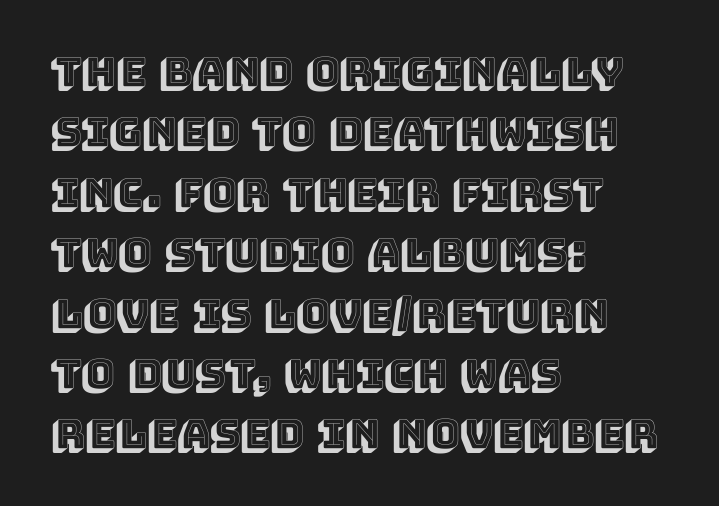
{"italic": "no", "width": "normal", "x_height": "large", "monospaced": "no", "underline": "no", "align": "left", "line_spacing": "normal", "line_spacing_ratio": 1.51, "letter_spacing": "normal", "letter_spacing_em": 0.0, "glyph_px": 40}
